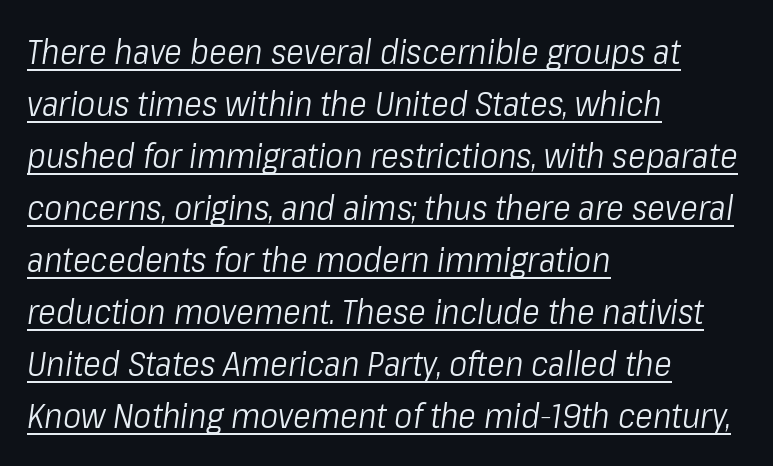
The image shows 34 px light, condensed type, italic (leaning right); set left-aligned, normal line spacing (1.53x), normal letter spacing, underlined; low stroke contrast and a medium x-height.
